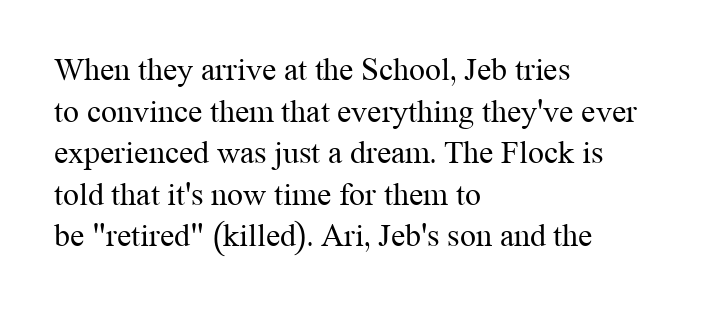
The image shows 32 px regular-weight serif type, upright; set left-aligned, normal line spacing (1.3x), normal letter spacing, not underlined; medium stroke contrast and a medium x-height.
